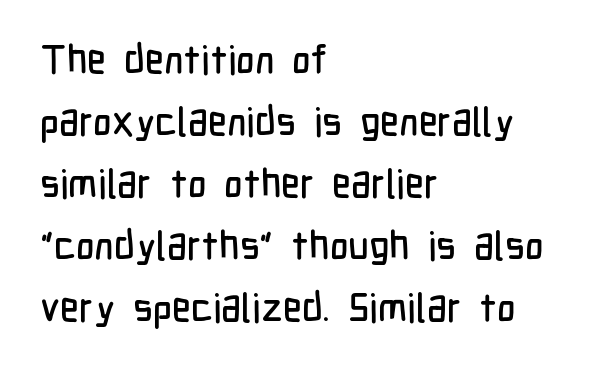
Q: Is the text italic (slanted)? A: No, it is upright.
Q: Is the typeface a serif or a sans-serif typeface? A: Sans-serif.
Q: Is the text underlined? A: No.
Q: How is the paragraph aligned? A: Left-aligned.
Q: Is the spacing between letters normal or unusually wide? A: Normal.
Q: Is the spacing between lines tight, normal or loose? A: Normal.
Q: Width (condensed, normal, or wide)? A: Condensed.
Q: Stroke contrast? A: Low.
Q: x-height? A: Medium.
Q: Monospaced? A: No.
